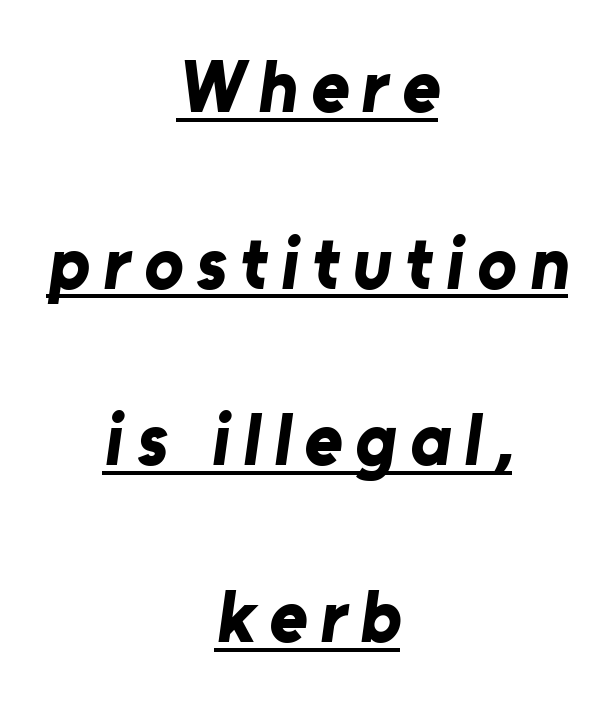
Q: Is the text bold? A: Yes.
Q: Is the typeface a serif or a sans-serif typeface? A: Sans-serif.
Q: Is the text underlined? A: Yes.
Q: How is the paragraph aligned? A: Centered.
Q: Is the spacing between lines tight, normal or loose? A: Loose.
Q: Width (condensed, normal, or wide)? A: Normal.
Q: Stroke contrast? A: Low.
Q: x-height? A: Medium.
Q: Monospaced? A: No.
